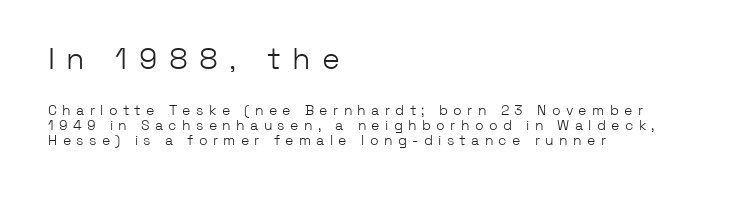
Q: Is the text bold? A: No.
Q: Is the text italic (slanted)? A: No, it is upright.
Q: Is the typeface a serif or a sans-serif typeface? A: Sans-serif.
Q: Is the text underlined? A: No.
Q: How is the paragraph aligned? A: Left-aligned.
Q: Is the spacing between letters normal or unusually wide? A: Unusually wide.
Q: Is the spacing between lines tight, normal or loose? A: Tight.
Q: Which block of text is set in a larger size, the first (top) or the second (bottom)? A: The first (top) one.
Q: Width (condensed, normal, or wide)? A: Normal.
Q: Stroke contrast? A: Low.
Q: x-height? A: Medium.
Q: Monospaced? A: No.
